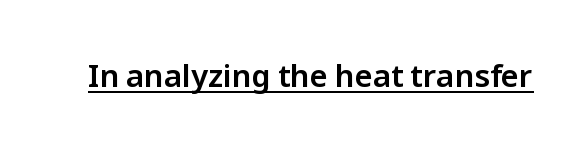
The image shows 31 px sans-serif type, upright; set normal letter spacing, underlined; low stroke contrast and a medium x-height.
